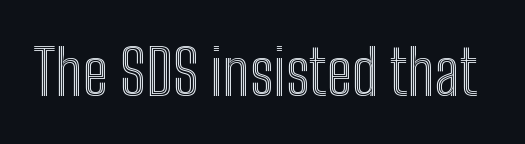
Varying glyph widths throughout — classic text-font behaviour. This is the regular roman posture of the typeface. This rendering leaves character spacing at its baseline value. Each row of text sits above clean, open space.
